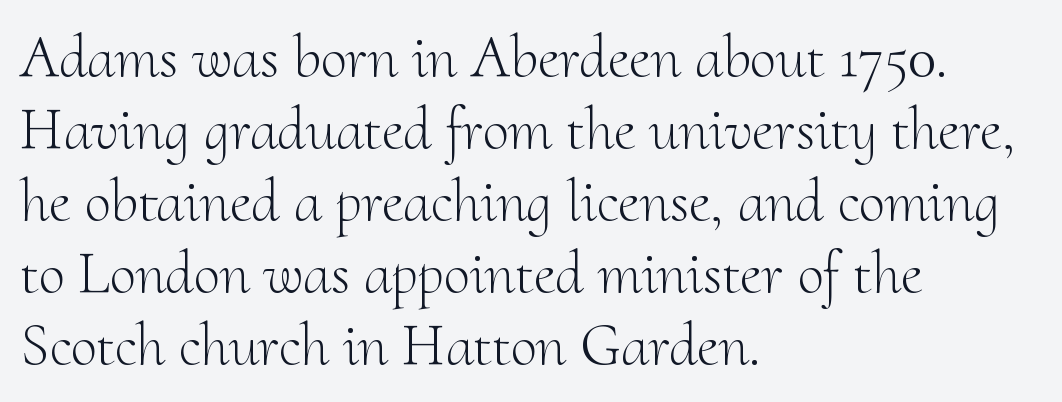
Q: Is the text bold? A: No.
Q: Is the text italic (slanted)? A: No, it is upright.
Q: Is the typeface a serif or a sans-serif typeface? A: Serif.
Q: Is the text underlined? A: No.
Q: How is the paragraph aligned? A: Left-aligned.
Q: Is the spacing between letters normal or unusually wide? A: Normal.
Q: Width (condensed, normal, or wide)? A: Normal.
Q: Stroke contrast? A: Medium.
Q: x-height? A: Small.
Q: Monospaced? A: No.
